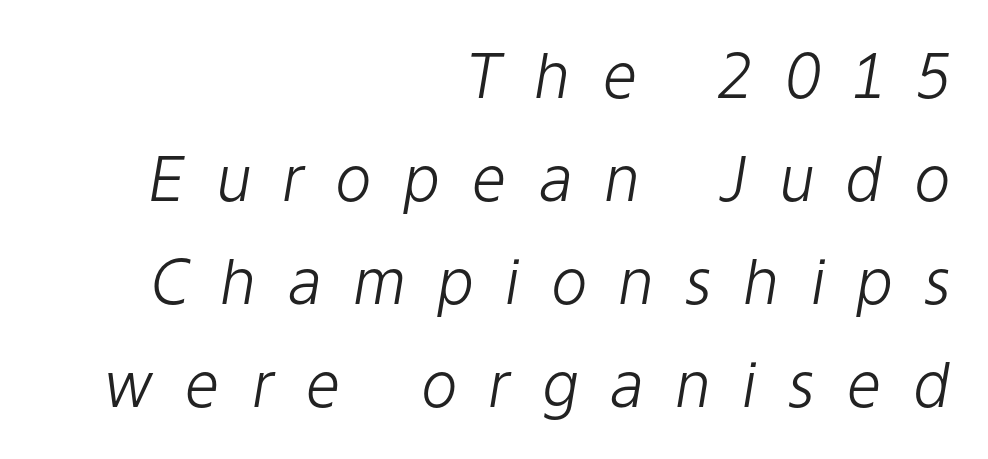
Q: Is the text bold? A: No.
Q: Is the text italic (slanted)? A: Yes, it leans right by about 9 degrees.
Q: Is the text underlined? A: No.
Q: How is the paragraph aligned? A: Right-aligned.
Q: Is the spacing between letters normal or unusually wide? A: Unusually wide.
Q: Is the spacing between lines tight, normal or loose? A: Normal.
Q: Width (condensed, normal, or wide)? A: Normal.
Q: Stroke contrast? A: Low.
Q: x-height? A: Medium.
Q: Monospaced? A: No.
